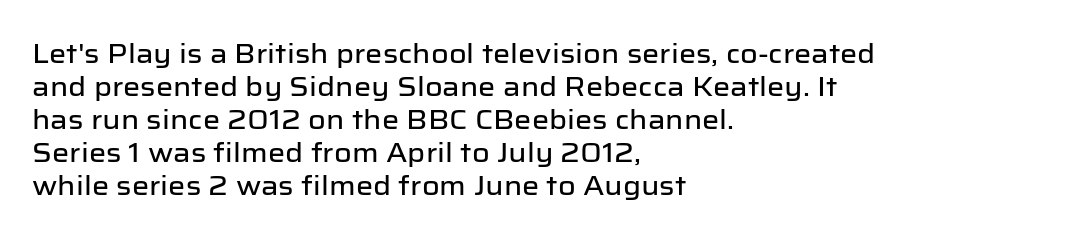
The image shows 27 px text type, upright; set left-aligned, line spacing 1.22x, normal letter spacing, not underlined.
